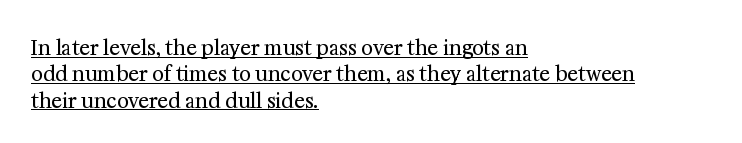
Q: Is the text bold? A: No.
Q: Is the text italic (slanted)? A: No, it is upright.
Q: Is the text underlined? A: Yes.
Q: How is the paragraph aligned? A: Left-aligned.
Q: Is the spacing between letters normal or unusually wide? A: Normal.
Q: Is the spacing between lines tight, normal or loose? A: Normal.
